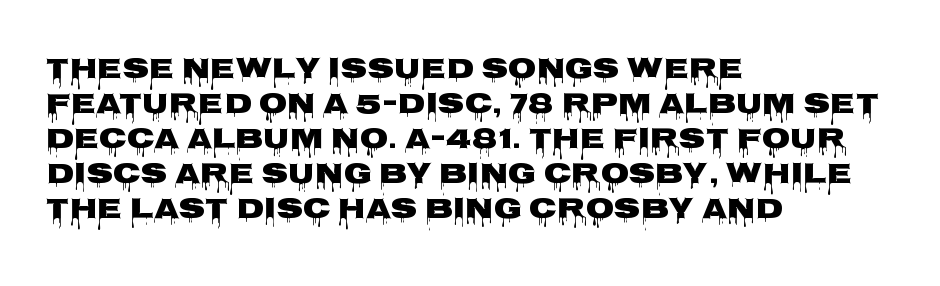
The image shows 29 px heavy, wide sans-serif type, upright; set left-aligned, line spacing 1.21x, normal letter spacing, not underlined; low stroke contrast and a large x-height.
